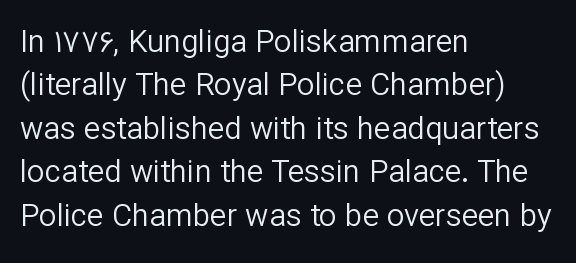
Honestly, the letter spacing is just normal — you wouldn't notice it. Font category for this specimen: sans-serif. A typesetter would call this proportional, since set widths differ per character. Plain, unruled lines of type. A normal amount of white space separates one row of letters from the next. Where is the straight margin? On the left.
